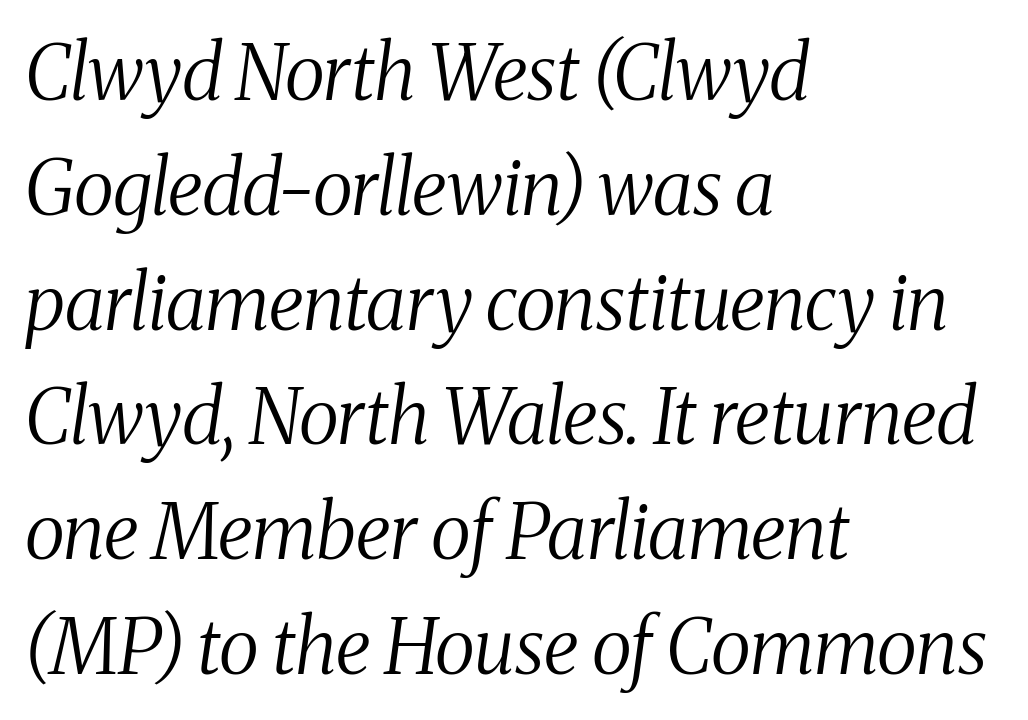
Compared with ordinary roman type, these characters are visibly tilted. The string is rendered with underlining switched off. The compositor pushed each line to the left boundary. Spacing verdict: proportional, widths tailored to each character. Small tapered or slab feet sit at the stroke ends, so this counts as serif. The passage shown is not bold in any degree.
